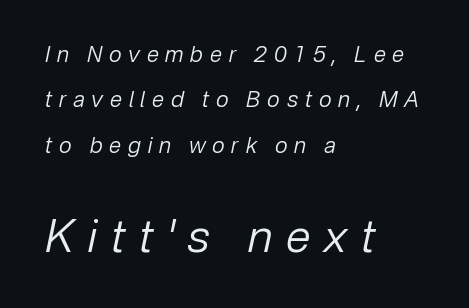
{"italic": "yes", "lean": "right", "slant_degrees": 12, "bold": "no", "weight": "regular", "width": "normal", "stroke_contrast": "low", "x_height": "medium", "monospaced": "no", "underline": "no", "align": "left", "line_spacing": "loose", "line_spacing_ratio": 2.06, "letter_spacing": "wide", "letter_spacing_em": 0.31, "larger_block": "second", "size_ratio": 2.05, "glyph_px": 45}
